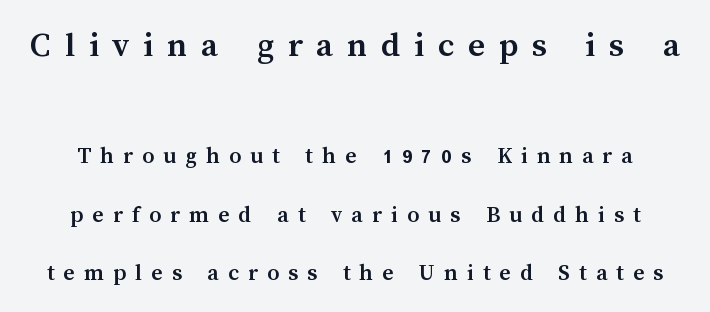
Q: Is the text bold? A: Yes.
Q: Is the text italic (slanted)? A: No, it is upright.
Q: Is the text underlined? A: No.
Q: Is the spacing between letters normal or unusually wide? A: Unusually wide.
Q: Is the spacing between lines tight, normal or loose? A: Loose.
Q: Which block of text is set in a larger size, the first (top) or the second (bottom)? A: The first (top) one.
Q: Width (condensed, normal, or wide)? A: Normal.
Q: Stroke contrast? A: Medium.
Q: x-height? A: Medium.
Q: Monospaced? A: No.
